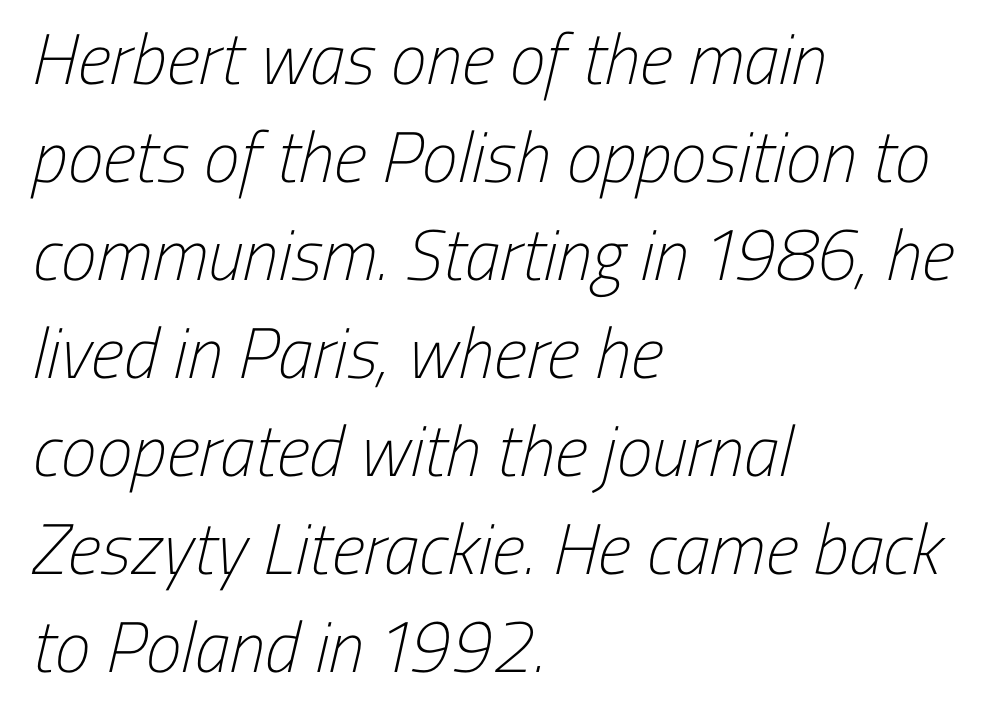
{"serif": "no", "bold": "no", "weight": "light", "width": "condensed", "stroke_contrast": "low", "x_height": "medium", "monospaced": "no", "underline": "no", "align": "left", "line_spacing": "normal", "line_spacing_ratio": 1.36, "letter_spacing": "normal", "letter_spacing_em": 0.0, "glyph_px": 72}
